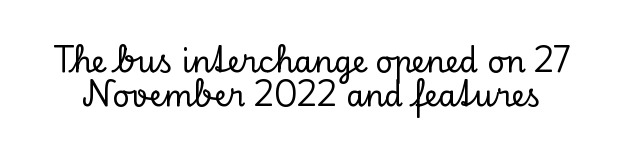
The image shows 30 px text type, upright; set tight line spacing (1.15x), normal letter spacing, not underlined; low stroke contrast and a small x-height.
